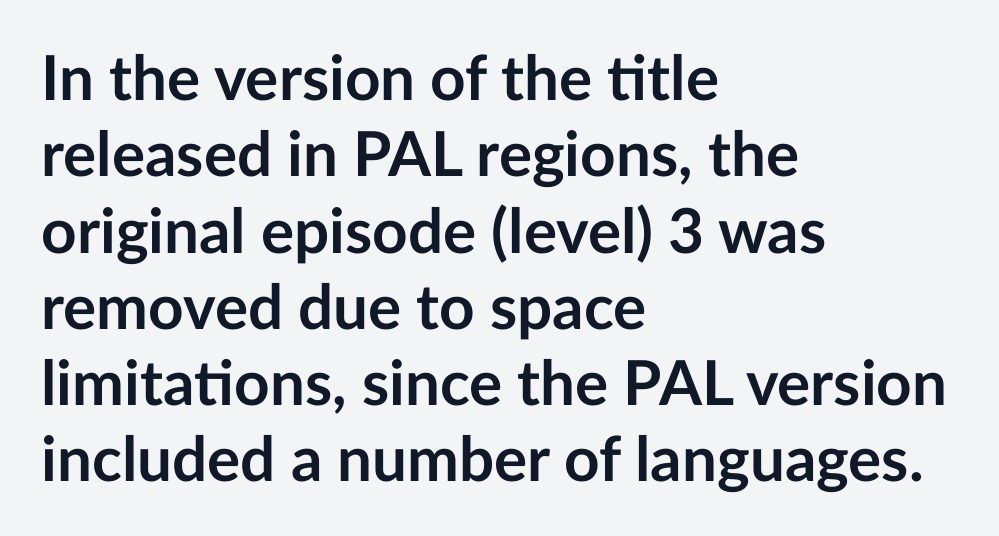
The image shows 62 px semibold sans-serif type, upright; set left-aligned, line spacing 1.23x, normal letter spacing, not underlined; low stroke contrast and a medium x-height.
